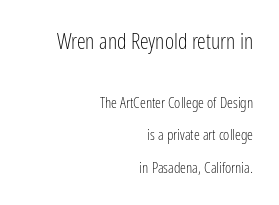
The image shows 22 px text type, upright; set right-aligned, loose line spacing (2.18x), normal letter spacing, not underlined; the first (top) block is 1.47x larger.
